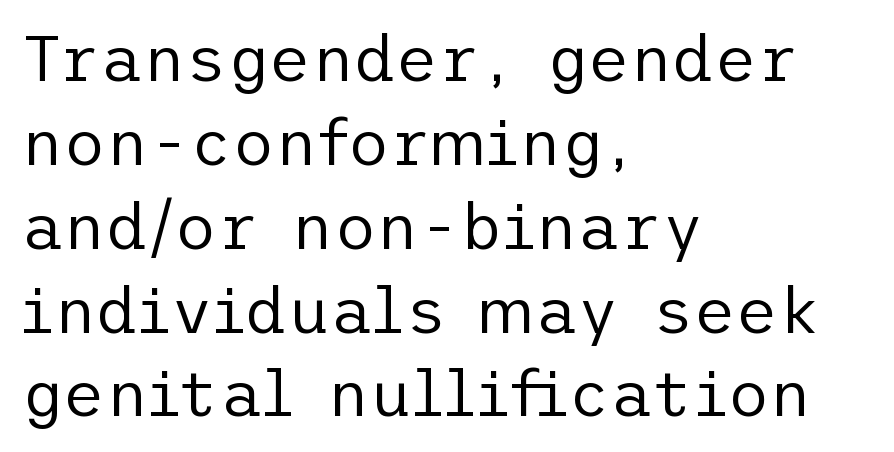
{"serif": "no", "italic": "no", "bold": "no", "weight": "regular", "width": "normal", "stroke_contrast": "low", "x_height": "medium", "underline": "no", "align": "left", "line_spacing": "normal", "line_spacing_ratio": 1.29, "letter_spacing": "normal", "letter_spacing_em": 0.0, "glyph_px": 65}
